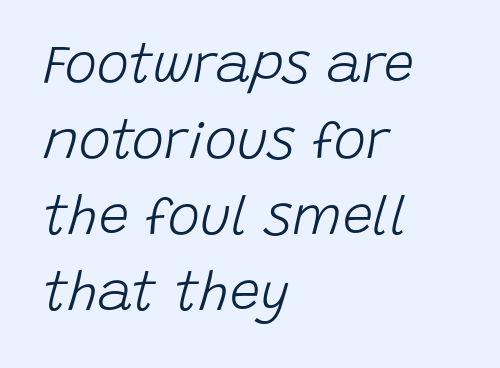
Q: Is the text bold? A: No.
Q: Is the text italic (slanted)? A: Yes, it leans right by about 15 degrees.
Q: Is the text underlined? A: No.
Q: How is the paragraph aligned? A: Left-aligned.
Q: Is the spacing between letters normal or unusually wide? A: Normal.
Q: Is the spacing between lines tight, normal or loose? A: Normal.
Q: Width (condensed, normal, or wide)? A: Normal.
Q: Stroke contrast? A: Low.
Q: x-height? A: Large.
Q: Monospaced? A: No.
